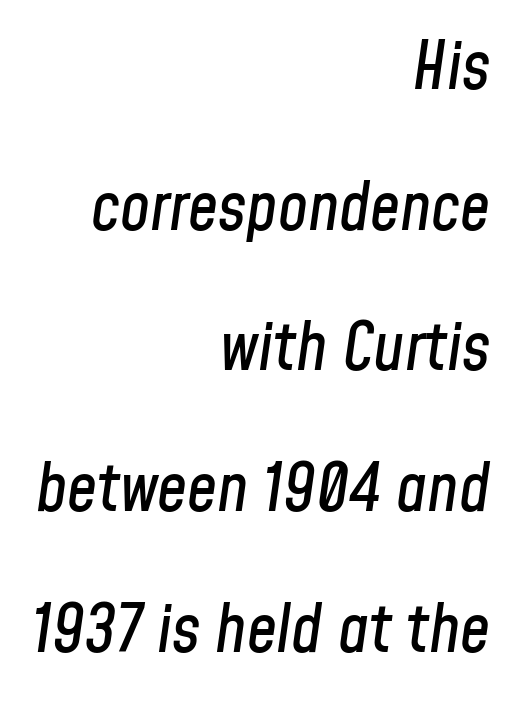
The image shows 67 px condensed type, italic (leaning right); set right-aligned, loose line spacing (2.1x), normal letter spacing, not underlined; low stroke contrast and a medium x-height.
